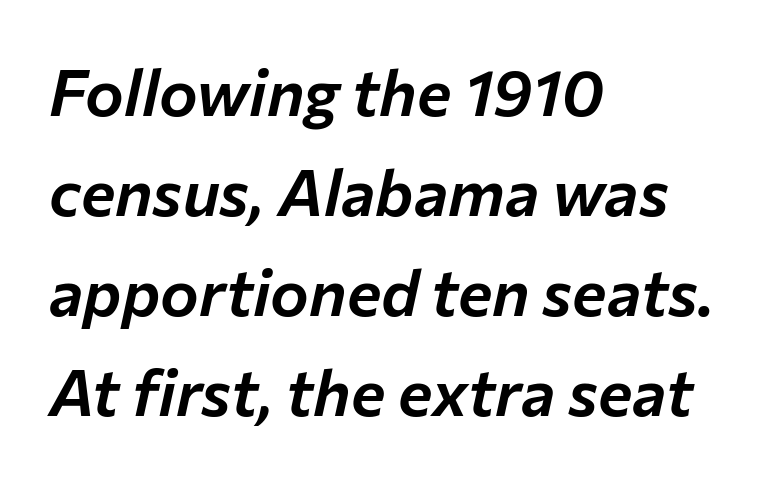
{"italic": "yes", "lean": "right", "slant_degrees": 12, "width": "normal", "stroke_contrast": "low", "x_height": "medium", "monospaced": "no", "underline": "no", "align": "left", "line_spacing": "normal", "line_spacing_ratio": 1.54, "letter_spacing": "normal", "letter_spacing_em": 0.0, "glyph_px": 65}
